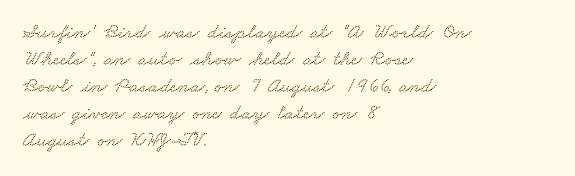
Between one letter and the next there's only the usual sliver of space. Nobody drew a line under any word here. One glance says typical: line gaps are just what's usual. This rendering uses left alignment, leaving the right contour irregular.
